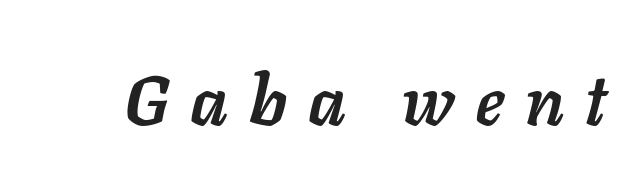
Q: Is the text bold? A: Yes.
Q: Is the text italic (slanted)? A: Yes, it leans right by about 11 degrees.
Q: Is the text underlined? A: No.
Q: Is the spacing between letters normal or unusually wide? A: Unusually wide.
Q: Width (condensed, normal, or wide)? A: Normal.
Q: Stroke contrast? A: Low.
Q: x-height? A: Medium.
Q: Monospaced? A: No.
